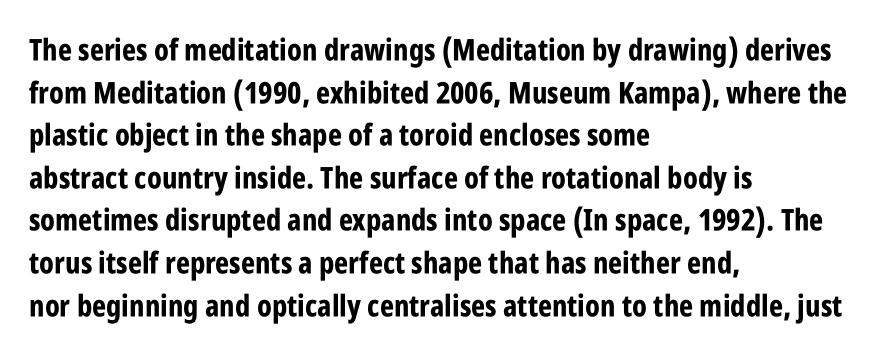
{"serif": "no", "italic": "no", "bold": "yes", "weight": "bold", "width": "condensed", "stroke_contrast": "low", "x_height": "large", "monospaced": "no", "underline": "no", "align": "left", "line_spacing": "normal", "line_spacing_ratio": 1.42, "letter_spacing": "normal", "letter_spacing_em": 0.0, "glyph_px": 30}
